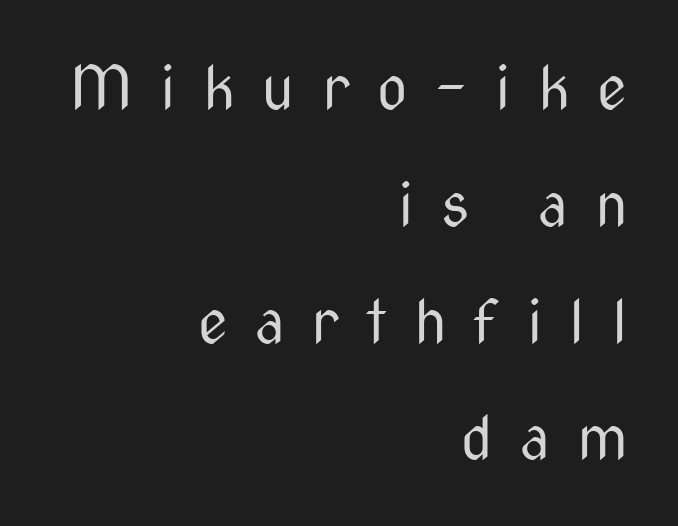
{"serif": "no", "italic": "no", "bold": "no", "weight": "regular", "width": "condensed", "stroke_contrast": "medium", "x_height": "medium", "monospaced": "no", "underline": "no", "align": "right", "line_spacing": "loose", "line_spacing_ratio": 1.98, "letter_spacing": "wide", "letter_spacing_em": 0.46, "glyph_px": 59}
